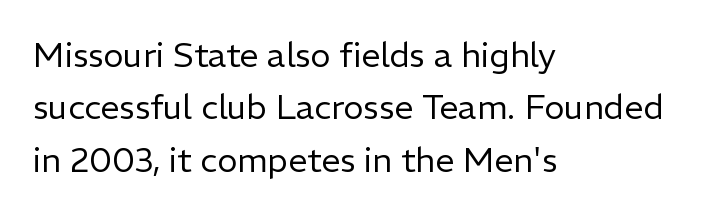
Q: Is the text bold? A: No.
Q: Is the text italic (slanted)? A: No, it is upright.
Q: Is the typeface a serif or a sans-serif typeface? A: Sans-serif.
Q: Is the text underlined? A: No.
Q: How is the paragraph aligned? A: Left-aligned.
Q: Is the spacing between letters normal or unusually wide? A: Normal.
Q: Is the spacing between lines tight, normal or loose? A: Normal.
Q: Width (condensed, normal, or wide)? A: Normal.
Q: Stroke contrast? A: Low.
Q: x-height? A: Medium.
Q: Monospaced? A: No.
